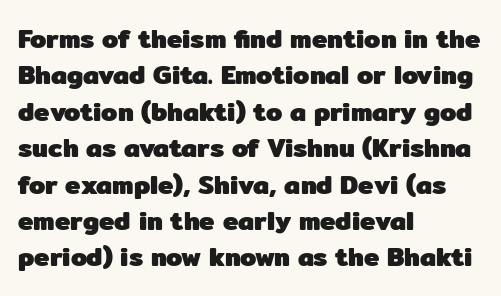
Characters remain perfectly vertical along every line. The passage is arranged the way most books set body copy — flush left. These lines sit exactly where default settings would place them. Nobody touched the tracking dial on this one. Descender tails drop into unmarked territory. Is the type bold? Yes — the strokes are clearly thick and heavy.
